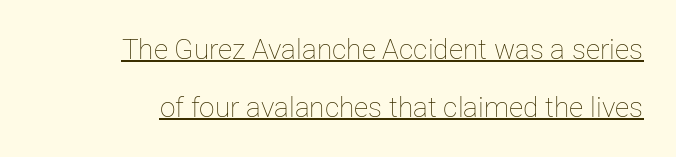
There is no visible air inserted between adjacent glyphs. The type sits square on the baseline with zero lean. The typesetter has applied underlining to the passage shown. Spacing verdict: proportional, widths tailored to each character. You could fit nearly another row in the gap between these rows. Weight: regular or lighter.
